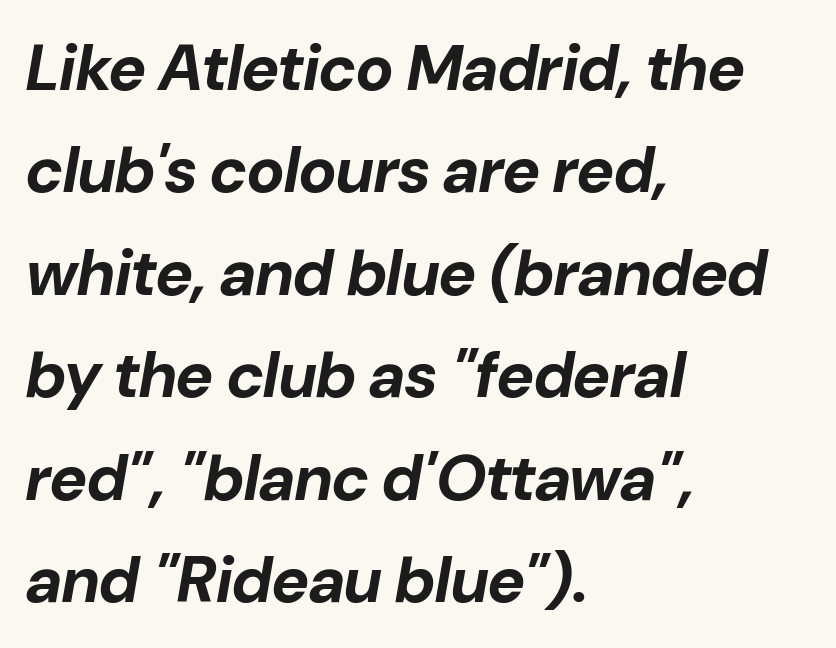
{"italic": "yes", "lean": "right", "slant_degrees": 10, "bold": "yes", "weight": "bold", "width": "normal", "stroke_contrast": "low", "x_height": "medium", "monospaced": "no", "underline": "no", "align": "left", "line_spacing": "normal", "line_spacing_ratio": 1.6, "letter_spacing": "normal", "letter_spacing_em": 0.0, "glyph_px": 64}
